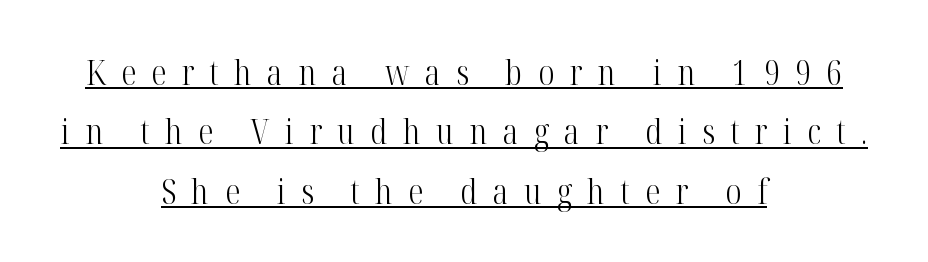
The image shows 34 px light, condensed serif type, upright; set centered, line spacing 1.75x, unusually wide letter spacing (+0.45 em), underlined; high stroke contrast and a medium x-height.
